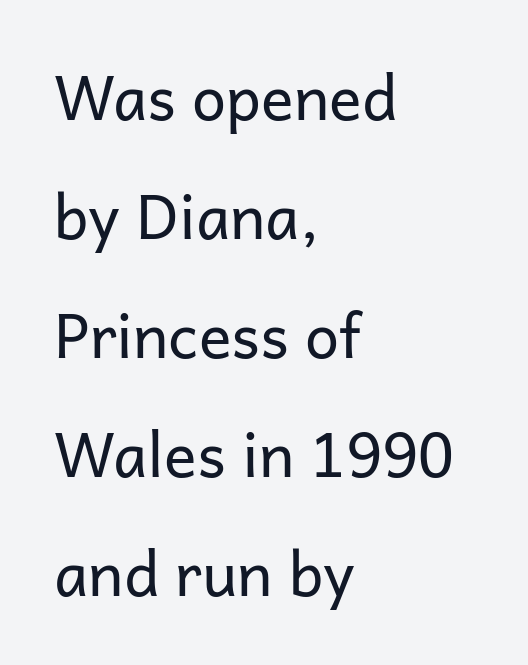
Q: Is the text bold? A: No.
Q: Is the text italic (slanted)? A: No, it is upright.
Q: Is the typeface a serif or a sans-serif typeface? A: Sans-serif.
Q: Is the text underlined? A: No.
Q: How is the paragraph aligned? A: Left-aligned.
Q: Is the spacing between letters normal or unusually wide? A: Normal.
Q: Is the spacing between lines tight, normal or loose? A: Loose.
Q: Width (condensed, normal, or wide)? A: Normal.
Q: Stroke contrast? A: Low.
Q: x-height? A: Medium.
Q: Monospaced? A: No.
